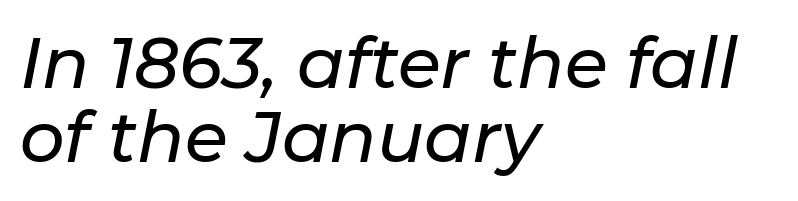
Each line starts at the same left margin while the right side varies. Notice how the stems are inclined rather than vertical — that's the hallmark of italics. The rendering uses natural spacing where letterforms have individual widths. Descenders hang freely into open space.
